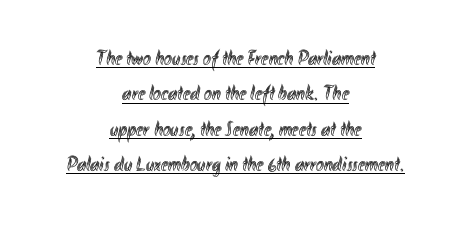
Q: Is the text italic (slanted)? A: Yes.
Q: Is the text underlined? A: Yes.
Q: How is the paragraph aligned? A: Centered.
Q: Is the spacing between letters normal or unusually wide? A: Normal.
Q: Is the spacing between lines tight, normal or loose? A: Normal.
